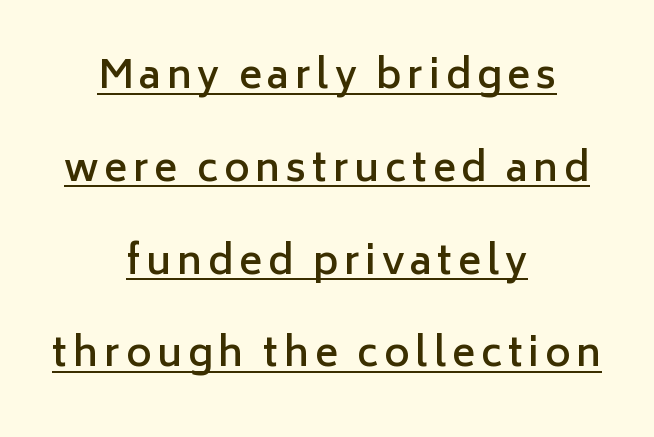
{"serif": "no", "italic": "no", "bold": "semi", "weight": "semibold", "width": "normal", "stroke_contrast": "low", "x_height": "medium", "monospaced": "no", "underline": "yes", "align": "center", "line_spacing": "loose", "line_spacing_ratio": 2.38, "glyph_px": 39}
